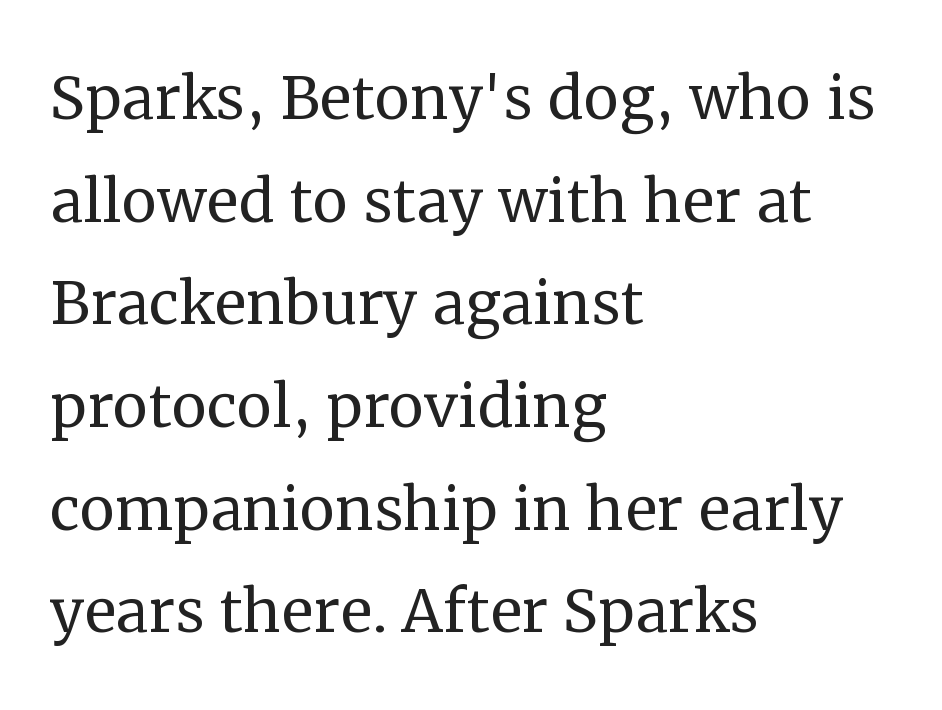
The image shows 79 px regular-weight serif type, upright; set left-aligned, normal line spacing (1.3x), normal letter spacing, not underlined; medium stroke contrast and a medium x-height.
